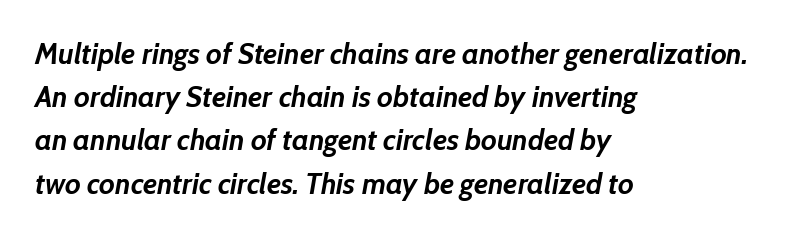
The image shows 30 px semibold type, italic (leaning right); set left-aligned, normal line spacing (1.44x), normal letter spacing, not underlined; low stroke contrast and a medium x-height.
